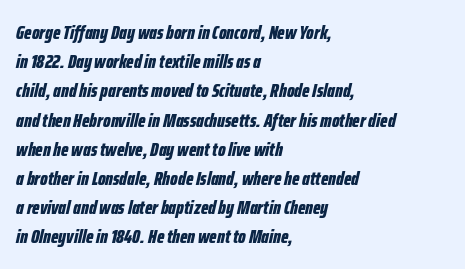
Q: Is the text bold? A: Yes.
Q: Is the text italic (slanted)? A: Yes, it leans right by about 12 degrees.
Q: Is the text underlined? A: No.
Q: How is the paragraph aligned? A: Left-aligned.
Q: Is the spacing between letters normal or unusually wide? A: Normal.
Q: Is the spacing between lines tight, normal or loose? A: Normal.
